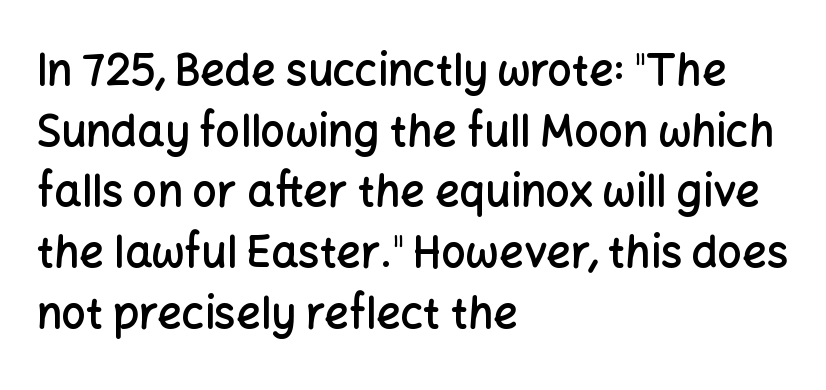
Q: Is the text bold? A: Semi-bold.
Q: Is the text italic (slanted)? A: No, it is upright.
Q: Is the typeface a serif or a sans-serif typeface? A: Sans-serif.
Q: Is the text underlined? A: No.
Q: How is the paragraph aligned? A: Left-aligned.
Q: Is the spacing between letters normal or unusually wide? A: Normal.
Q: Is the spacing between lines tight, normal or loose? A: Normal.
Q: Width (condensed, normal, or wide)? A: Normal.
Q: Stroke contrast? A: Low.
Q: x-height? A: Medium.
Q: Monospaced? A: No.
